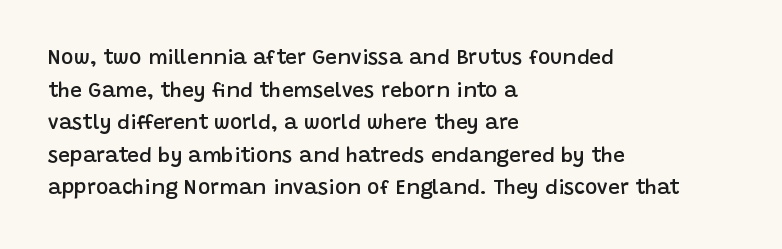
{"italic": "no", "bold": "semi", "underline": "no", "align": "left", "line_spacing": "normal", "line_spacing_ratio": 1.55, "letter_spacing": "normal", "letter_spacing_em": 0.0, "glyph_px": 21}
